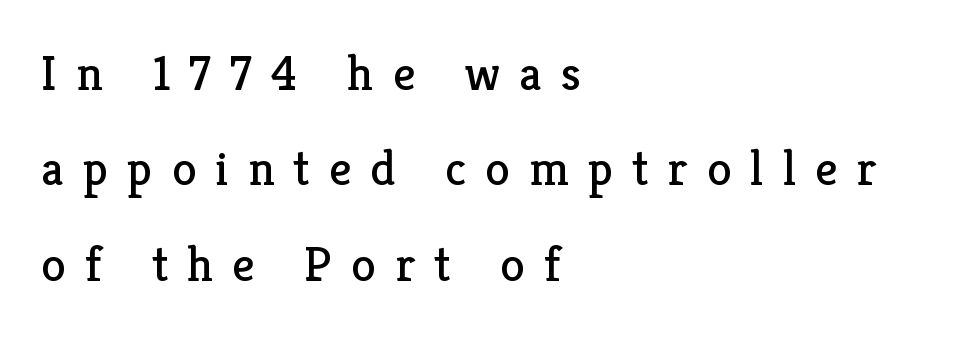
The letters advance in unequal steps, a hallmark of proportional type. Widely set lines give the paragraph a tall, airy silhouette. Underlining? Definitely not there. Words appear elongated and porous because spacing is wide. Caption: multi-line text, flush left, ragged right. Is the stroke heavy? The answer is a plain regular-or-lighter.
